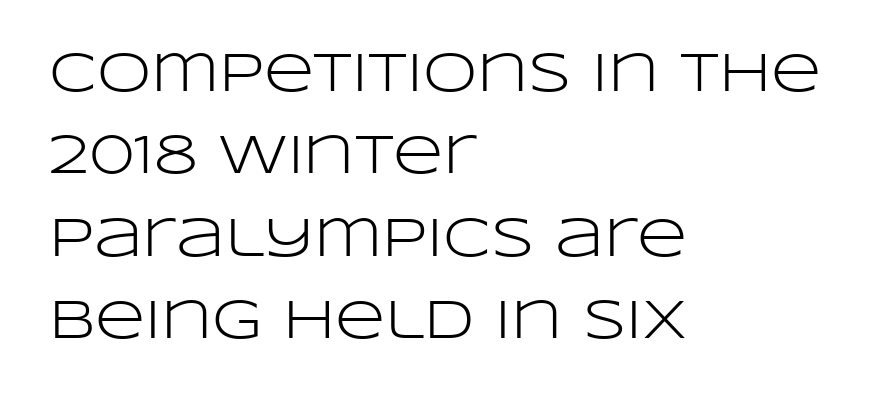
Q: Is the text bold? A: No.
Q: Is the text italic (slanted)? A: No, it is upright.
Q: Is the typeface a serif or a sans-serif typeface? A: Sans-serif.
Q: Is the text underlined? A: No.
Q: How is the paragraph aligned? A: Left-aligned.
Q: Is the spacing between letters normal or unusually wide? A: Normal.
Q: Is the spacing between lines tight, normal or loose? A: Normal.
Q: Width (condensed, normal, or wide)? A: Wide.
Q: Stroke contrast? A: Low.
Q: x-height? A: Large.
Q: Monospaced? A: No.
